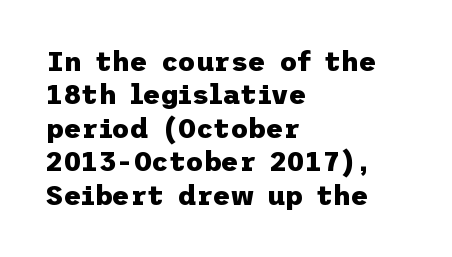
Q: Is the text bold? A: Yes.
Q: Is the text italic (slanted)? A: No, it is upright.
Q: Is the text underlined? A: No.
Q: How is the paragraph aligned? A: Left-aligned.
Q: Is the spacing between letters normal or unusually wide? A: Normal.
